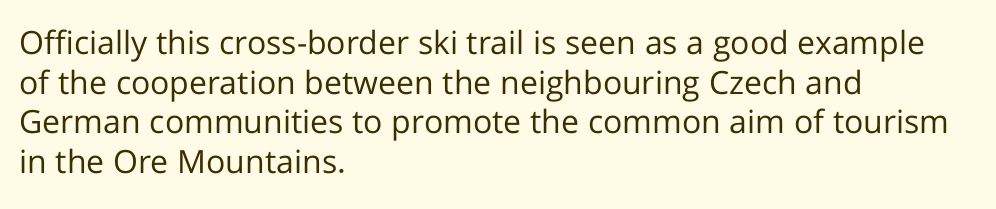
Q: Is the text bold? A: No.
Q: Is the text italic (slanted)? A: No, it is upright.
Q: Is the typeface a serif or a sans-serif typeface? A: Sans-serif.
Q: Is the text underlined? A: No.
Q: How is the paragraph aligned? A: Left-aligned.
Q: Is the spacing between letters normal or unusually wide? A: Normal.
Q: Width (condensed, normal, or wide)? A: Normal.
Q: Stroke contrast? A: Low.
Q: x-height? A: Medium.
Q: Monospaced? A: No.
